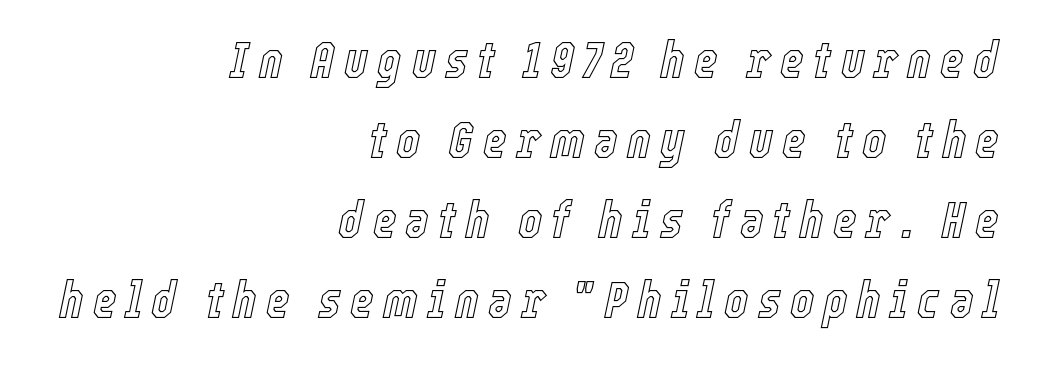
Q: Is the text italic (slanted)? A: Yes, it leans right by about 12 degrees.
Q: Is the text underlined? A: No.
Q: How is the paragraph aligned? A: Right-aligned.
Q: Is the spacing between lines tight, normal or loose? A: Normal.
Q: Width (condensed, normal, or wide)? A: Condensed.
Q: x-height? A: Medium.
Q: Monospaced? A: No.
